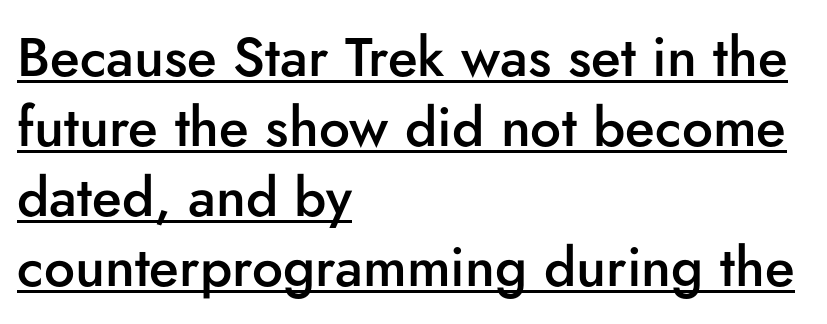
{"serif": "no", "italic": "no", "bold": "semi", "weight": "semibold", "width": "normal", "stroke_contrast": "low", "x_height": "small", "monospaced": "no", "underline": "yes", "align": "left", "line_spacing": "normal", "line_spacing_ratio": 1.27, "letter_spacing": "normal", "letter_spacing_em": 0.0, "glyph_px": 55}
